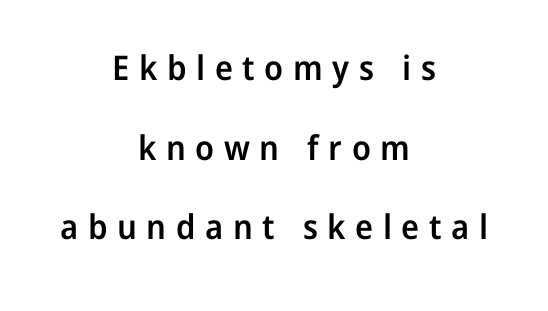
Q: Is the text bold? A: Semi-bold.
Q: Is the text italic (slanted)? A: No, it is upright.
Q: Is the typeface a serif or a sans-serif typeface? A: Sans-serif.
Q: Is the text underlined? A: No.
Q: How is the paragraph aligned? A: Centered.
Q: Is the spacing between letters normal or unusually wide? A: Unusually wide.
Q: Is the spacing between lines tight, normal or loose? A: Loose.
Q: Width (condensed, normal, or wide)? A: Normal.
Q: Stroke contrast? A: Low.
Q: x-height? A: Medium.
Q: Monospaced? A: No.
